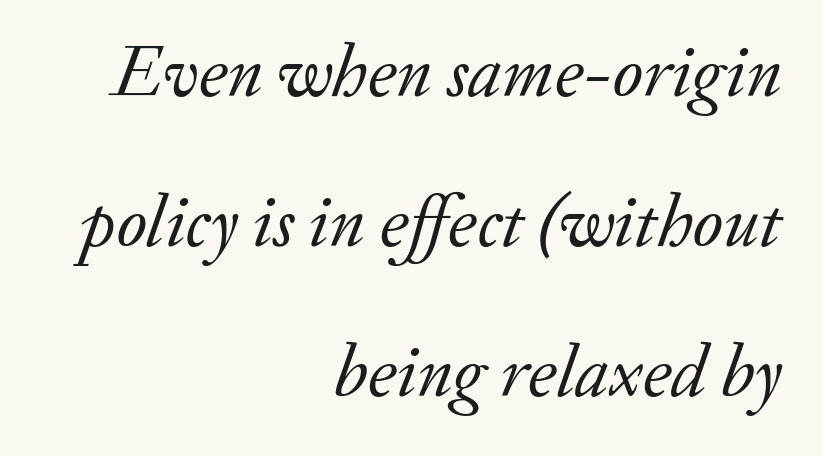
{"serif": "yes", "italic": "yes", "lean": "right", "slant_degrees": 20, "bold": "no", "weight": "regular", "width": "normal", "stroke_contrast": "low", "x_height": "small", "monospaced": "no", "underline": "no", "align": "right", "line_spacing": "loose", "line_spacing_ratio": 2.03, "letter_spacing": "normal", "letter_spacing_em": 0.0, "glyph_px": 74}
